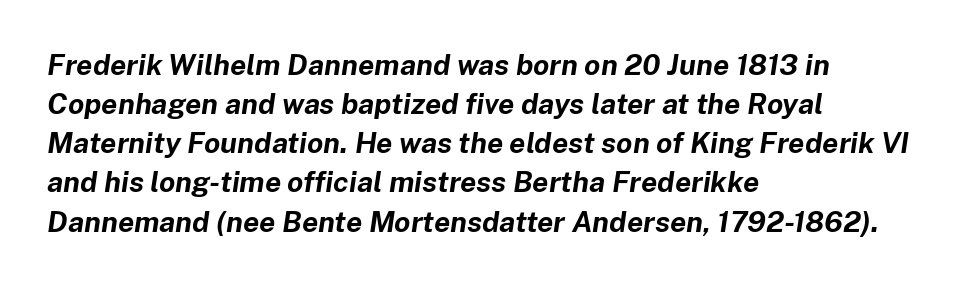
{"italic": "yes", "lean": "right", "slant_degrees": 8, "bold": "yes", "weight": "bold", "width": "normal", "stroke_contrast": "low", "x_height": "medium", "monospaced": "no", "underline": "no", "align": "left", "line_spacing": "normal", "line_spacing_ratio": 1.35, "letter_spacing": "normal", "letter_spacing_em": 0.0, "glyph_px": 29}
